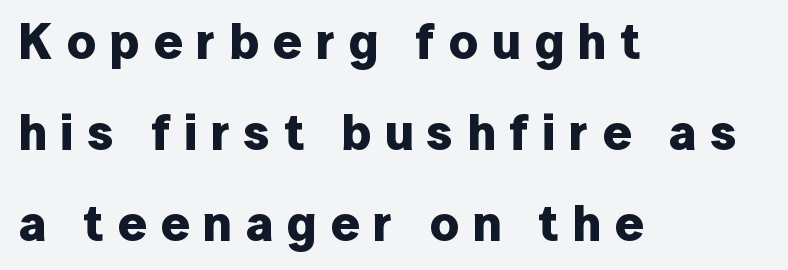
Q: Is the text bold? A: Yes.
Q: Is the text italic (slanted)? A: No, it is upright.
Q: Is the typeface a serif or a sans-serif typeface? A: Sans-serif.
Q: Is the text underlined? A: No.
Q: How is the paragraph aligned? A: Left-aligned.
Q: Is the spacing between letters normal or unusually wide? A: Unusually wide.
Q: Width (condensed, normal, or wide)? A: Normal.
Q: Stroke contrast? A: Low.
Q: x-height? A: Medium.
Q: Monospaced? A: No.
